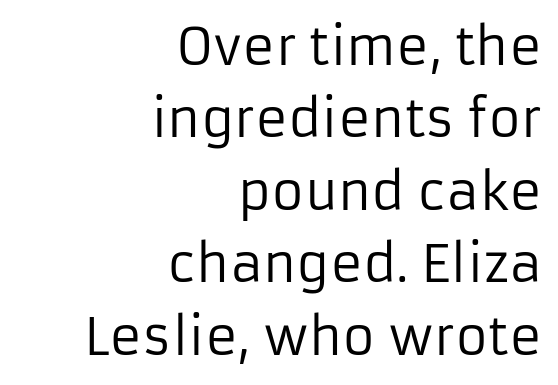
Whoever set this chose a conventional vertical rhythm. In terms of posture, this sample is upright. Layout note: lines flush right. Spacing verdict: proportional, widths tailored to each character. Look at the tracking — it's just the regular setting, nothing added.
